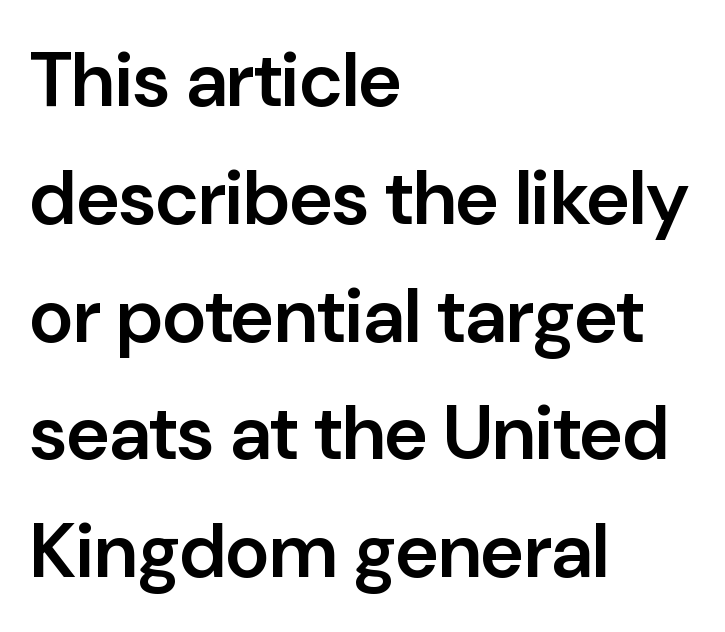
{"serif": "no", "italic": "no", "bold": "semi", "weight": "semibold", "width": "normal", "stroke_contrast": "low", "x_height": "medium", "monospaced": "no", "underline": "no", "align": "left", "line_spacing": "normal", "line_spacing_ratio": 1.55, "letter_spacing": "normal", "letter_spacing_em": 0.0, "glyph_px": 76}
